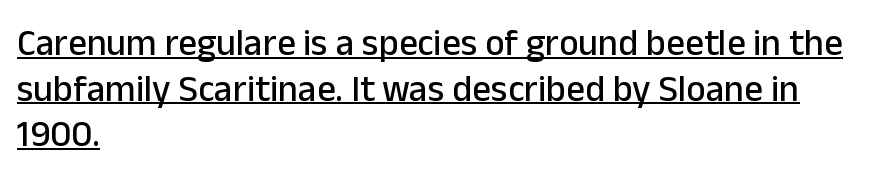
{"serif": "no", "italic": "no", "width": "normal", "stroke_contrast": "low", "x_height": "medium", "monospaced": "no", "underline": "yes", "align": "left", "line_spacing_ratio": 1.23, "letter_spacing": "normal", "letter_spacing_em": 0.0, "glyph_px": 37}
